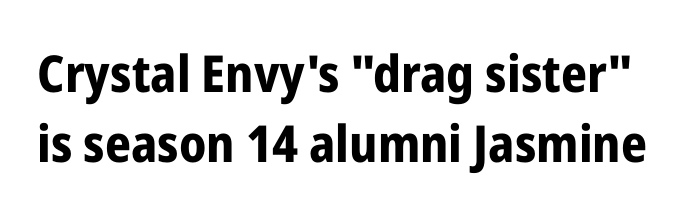
{"serif": "no", "italic": "no", "bold": "yes", "weight": "bold", "width": "condensed", "stroke_contrast": "low", "x_height": "medium", "monospaced": "no", "underline": "no", "line_spacing": "normal", "line_spacing_ratio": 1.38, "letter_spacing": "normal", "letter_spacing_em": 0.0, "glyph_px": 51}
